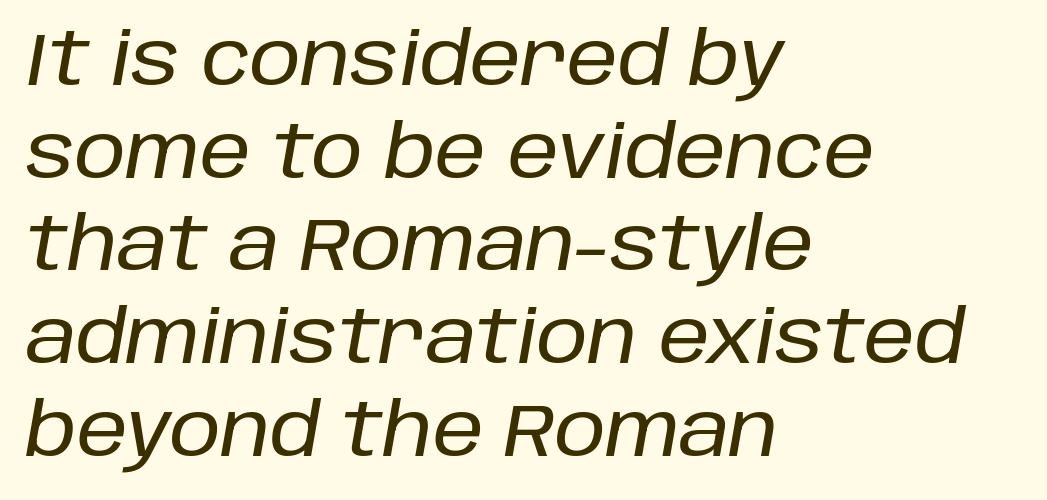
Compared with typical paragraphs, the rows here are spaced about the same. Default kerning and tracking; the words read as compact shapes. The glyphs look as if they've been sheared to an angle. Spacing verdict: proportional, widths tailored to each character.
